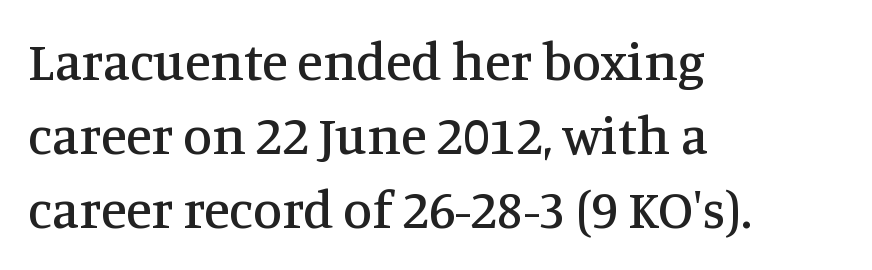
Is this a fixed-width face? No — the glyphs have proportional, varying widths. The font family rendered here belongs to the serif group. Short note: letters normally spaced. Italic? Not at all — the glyphs are vertical.
